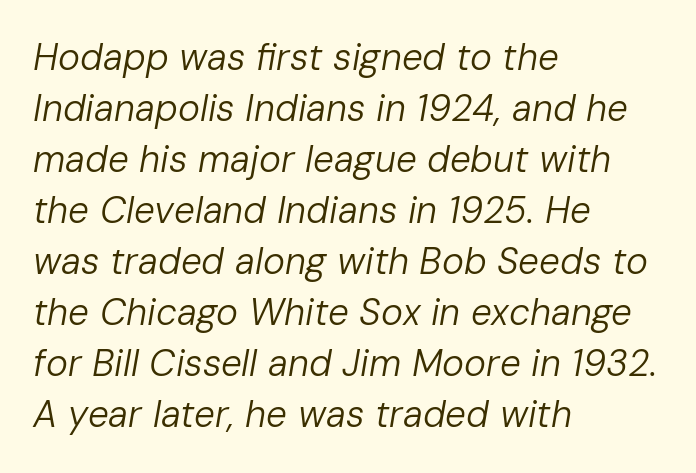
Posture: slanted. Honestly, there is no underline to notice here at all. Compared with a typical body face, this is equally light or lighter still. This block has exactly the height ordinary leading produces. Character widths vary here, with narrow letters taking less room than wide ones. The typesetter chose a ragged-right arrangement here.
